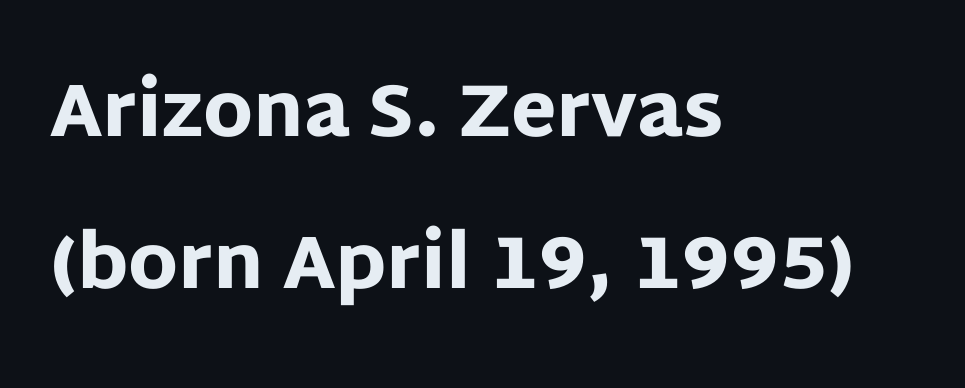
Q: Is the text bold? A: Yes.
Q: Is the text italic (slanted)? A: No, it is upright.
Q: Is the typeface a serif or a sans-serif typeface? A: Sans-serif.
Q: Is the text underlined? A: No.
Q: How is the paragraph aligned? A: Left-aligned.
Q: Is the spacing between letters normal or unusually wide? A: Normal.
Q: Is the spacing between lines tight, normal or loose? A: Loose.
Q: Width (condensed, normal, or wide)? A: Normal.
Q: Stroke contrast? A: Low.
Q: x-height? A: Large.
Q: Monospaced? A: No.
